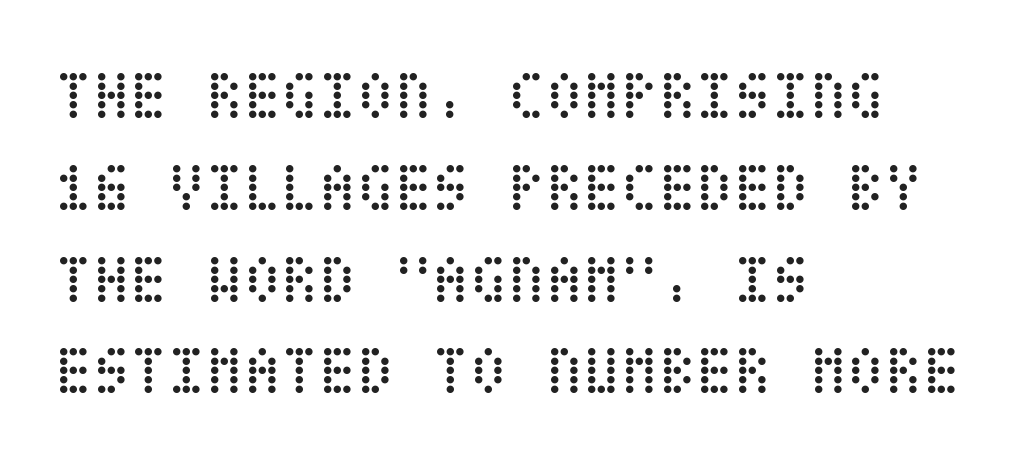
{"italic": "no", "bold": "no", "weight": "regular", "width": "condensed", "stroke_contrast": "low", "x_height": "large", "underline": "no", "align": "left", "line_spacing": "normal", "line_spacing_ratio": 1.33, "letter_spacing": "normal", "letter_spacing_em": 0.0, "glyph_px": 69}
